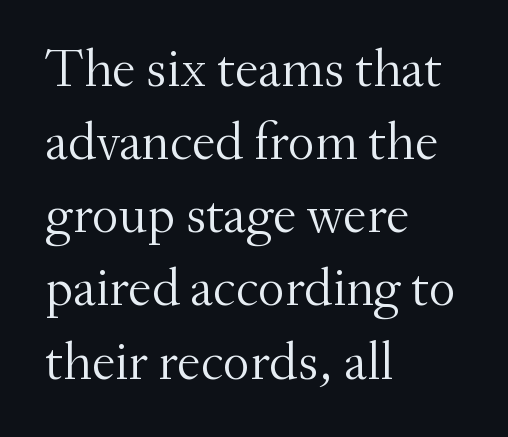
The image shows 53 px light serif type, upright; set left-aligned, normal line spacing (1.38x), normal letter spacing, not underlined; medium stroke contrast and a small x-height.
